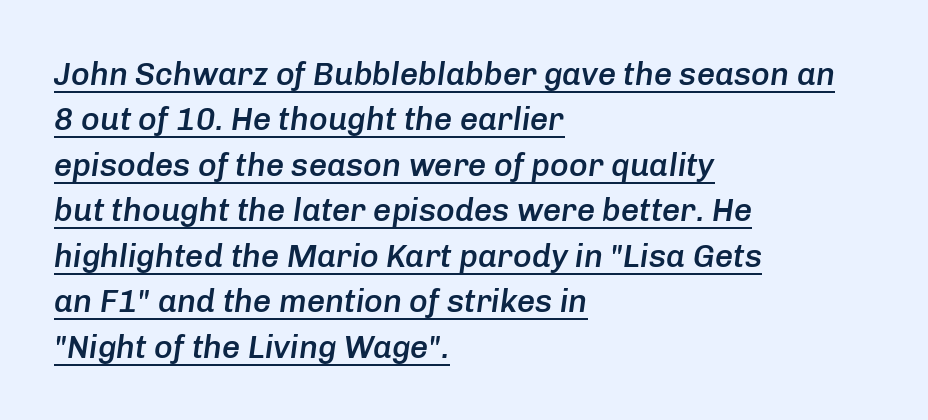
The image shows 32 px semibold type, italic (leaning right); set left-aligned, normal line spacing (1.42x), normal letter spacing, underlined; low stroke contrast and a medium x-height.
